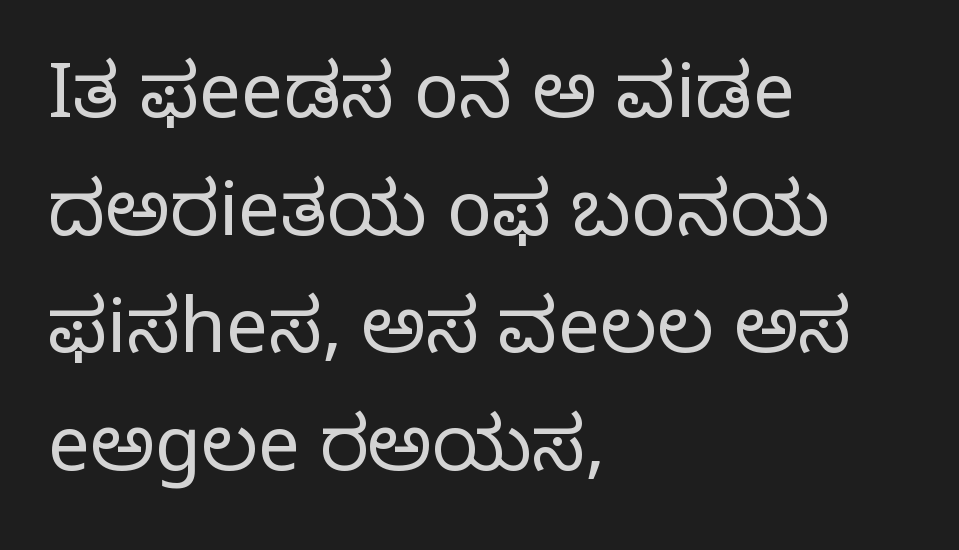
Horizontal bands of white between lines are of average thickness. Compared with typical body copy, the letter spacing here is the same. Letters rest on an invisible, unmarked baseline. Left-aligned paragraph, ragged on the right. Do the characters align in a grid? No, the font is proportional.
